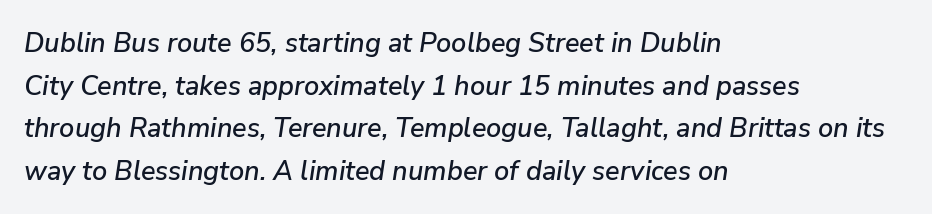
Q: Is the text italic (slanted)? A: Yes, it leans right by about 9 degrees.
Q: Is the text underlined? A: No.
Q: How is the paragraph aligned? A: Left-aligned.
Q: Is the spacing between letters normal or unusually wide? A: Normal.
Q: Is the spacing between lines tight, normal or loose? A: Normal.
